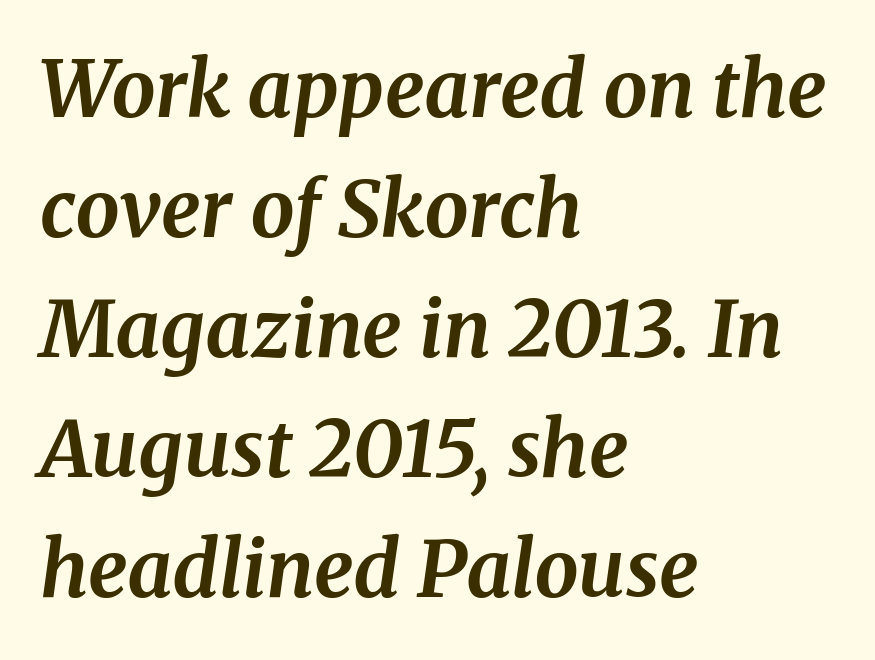
The image shows 78 px bold serif type, italic (leaning right); set left-aligned, normal line spacing (1.54x), normal letter spacing, not underlined; medium stroke contrast and a medium x-height.
